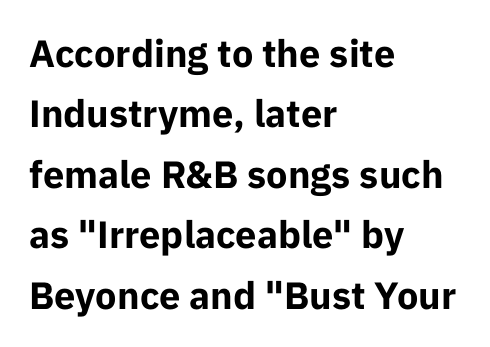
{"serif": "no", "italic": "no", "bold": "yes", "weight": "bold", "width": "normal", "stroke_contrast": "low", "x_height": "medium", "monospaced": "no", "underline": "no", "align": "left", "line_spacing": "normal", "line_spacing_ratio": 1.59, "letter_spacing": "normal", "letter_spacing_em": 0.0, "glyph_px": 38}
